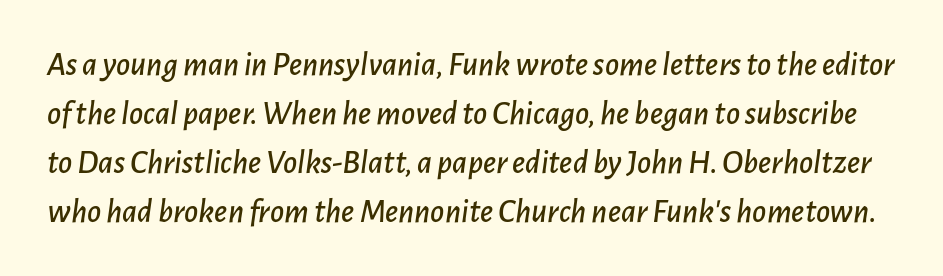
Q: Is the text italic (slanted)? A: Yes, it leans right by about 7 degrees.
Q: Is the text underlined? A: No.
Q: Is the spacing between letters normal or unusually wide? A: Normal.
Q: Is the spacing between lines tight, normal or loose? A: Normal.
Q: Width (condensed, normal, or wide)? A: Normal.
Q: Stroke contrast? A: Low.
Q: x-height? A: Medium.
Q: Monospaced? A: No.
